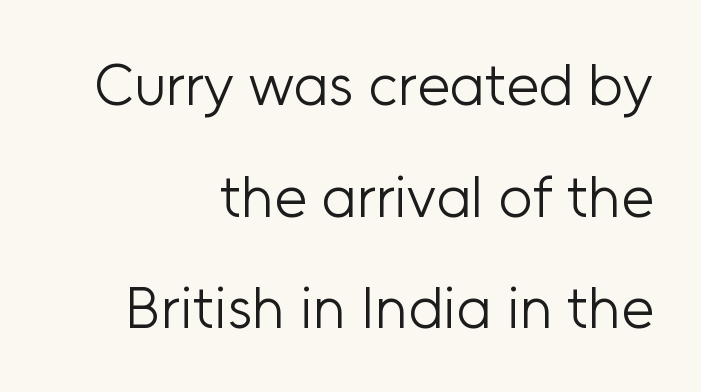
{"serif": "no", "italic": "no", "bold": "no", "weight": "light", "width": "normal", "stroke_contrast": "low", "x_height": "medium", "monospaced": "no", "underline": "no", "align": "right", "line_spacing_ratio": 1.89, "letter_spacing": "normal", "letter_spacing_em": 0.0, "glyph_px": 59}
